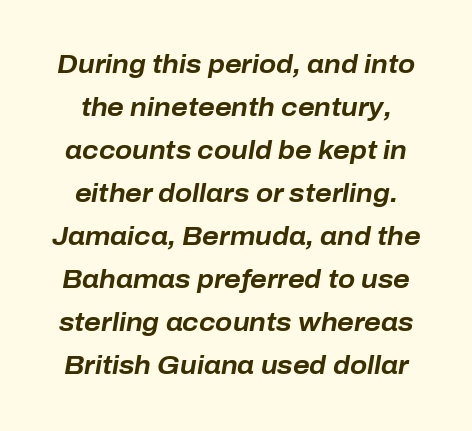
The space directly below the letters is spotless. Emphasis by weight is at full strength: bold. A typesetter would mark this as italic. The gaps between neighbouring characters are ordinary and unremarkable.
